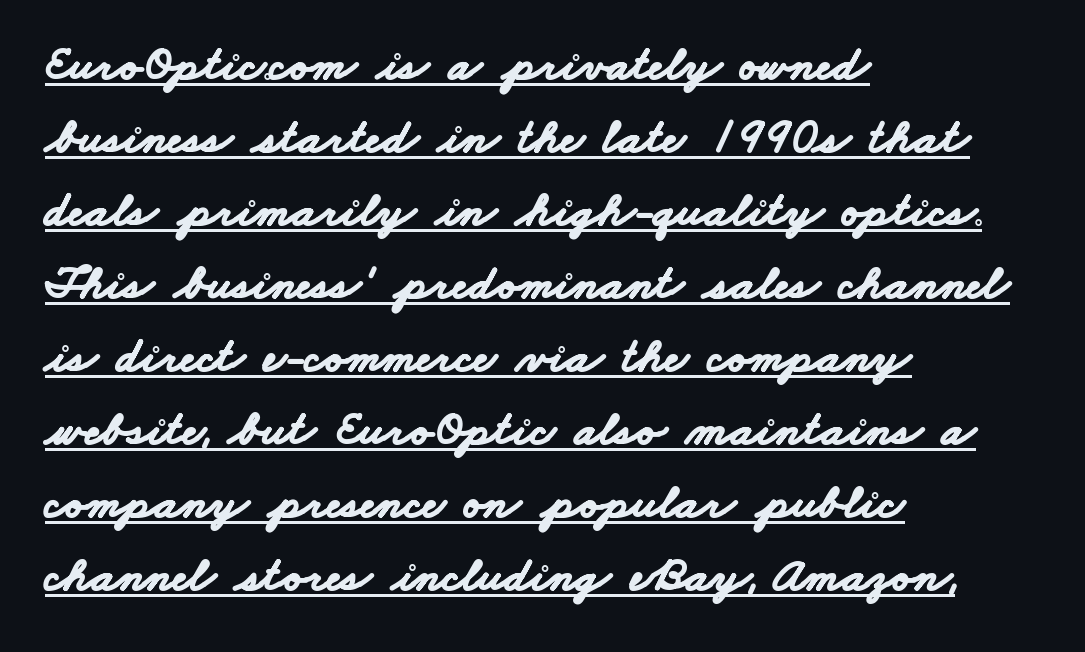
The image shows 49 px bold, wide sans-serif type; set left-aligned, normal line spacing (1.49x), normal letter spacing, underlined; low stroke contrast and a small x-height.
